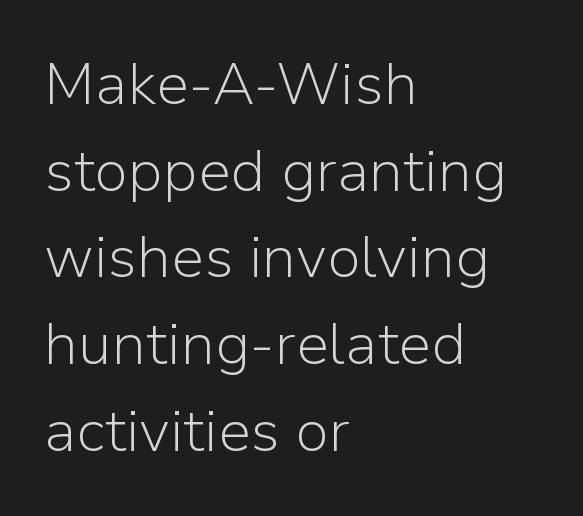
{"serif": "no", "italic": "no", "bold": "no", "weight": "light", "width": "normal", "stroke_contrast": "low", "x_height": "medium", "monospaced": "no", "underline": "no", "align": "left", "line_spacing": "normal", "line_spacing_ratio": 1.47, "letter_spacing": "normal", "letter_spacing_em": 0.0, "glyph_px": 59}
